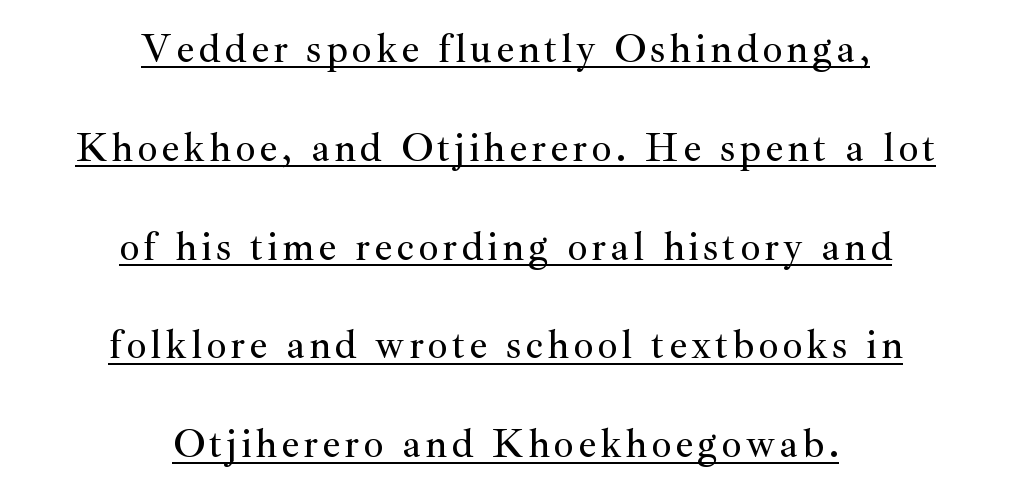
{"serif": "yes", "italic": "no", "width": "normal", "stroke_contrast": "medium", "x_height": "small", "monospaced": "no", "underline": "yes", "align": "center", "line_spacing": "loose", "line_spacing_ratio": 2.47, "glyph_px": 40}
